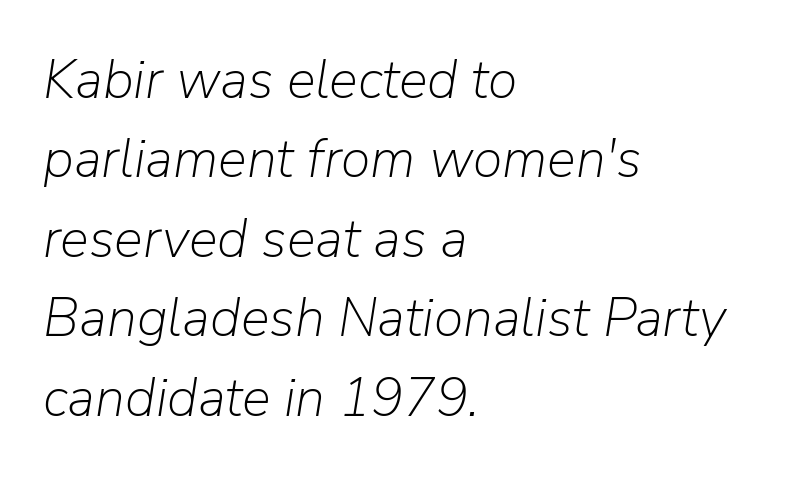
Q: Is the text bold? A: No.
Q: Is the text italic (slanted)? A: Yes, it leans right by about 9 degrees.
Q: Is the text underlined? A: No.
Q: How is the paragraph aligned? A: Left-aligned.
Q: Is the spacing between letters normal or unusually wide? A: Normal.
Q: Is the spacing between lines tight, normal or loose? A: Normal.
Q: Width (condensed, normal, or wide)? A: Normal.
Q: Stroke contrast? A: Low.
Q: x-height? A: Medium.
Q: Monospaced? A: No.
